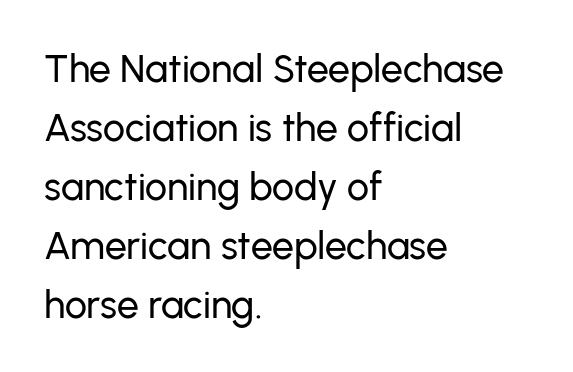
Q: Is the text italic (slanted)? A: No, it is upright.
Q: Is the typeface a serif or a sans-serif typeface? A: Sans-serif.
Q: Is the text underlined? A: No.
Q: How is the paragraph aligned? A: Left-aligned.
Q: Is the spacing between letters normal or unusually wide? A: Normal.
Q: Is the spacing between lines tight, normal or loose? A: Normal.
Q: Width (condensed, normal, or wide)? A: Normal.
Q: Stroke contrast? A: Low.
Q: x-height? A: Medium.
Q: Monospaced? A: No.
